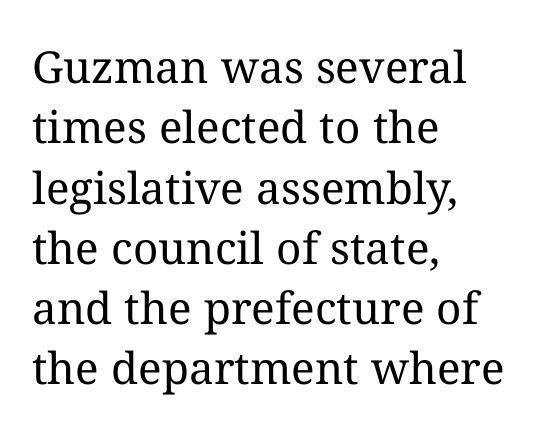
You could not count columns in this text — the font is proportionally spaced. Each row of text sits above clean, open space. If you drew a line through each stem, it would be perfectly vertical. Regular leading. The passage is arranged the way most books set body copy — flush left. Unbolded letterforms with no extra heft.
